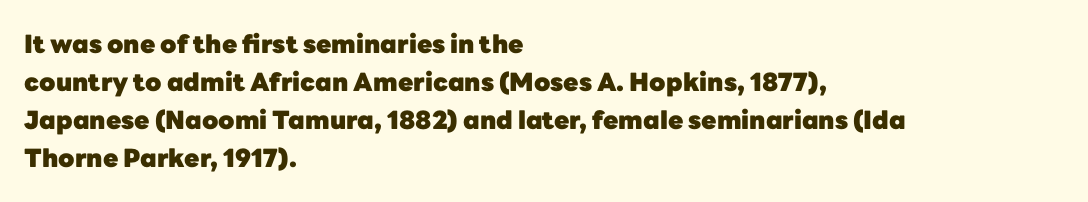
The image shows 25 px bold type, upright; set left-aligned, normal line spacing (1.52x), normal letter spacing, not underlined.
